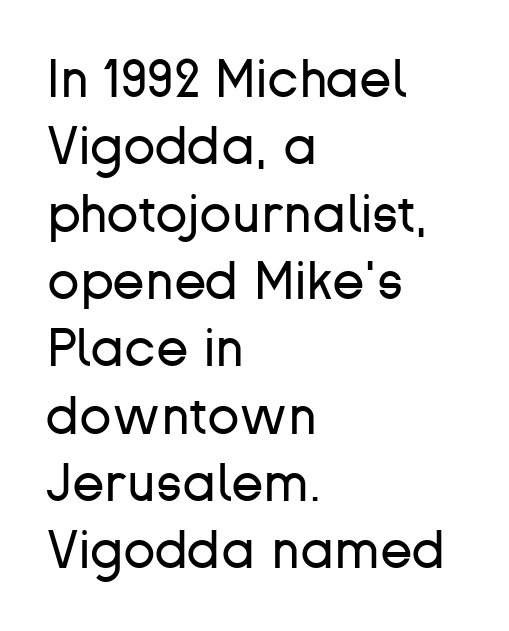
Q: Is the text bold? A: No.
Q: Is the text italic (slanted)? A: No, it is upright.
Q: Is the typeface a serif or a sans-serif typeface? A: Sans-serif.
Q: Is the text underlined? A: No.
Q: How is the paragraph aligned? A: Left-aligned.
Q: Is the spacing between letters normal or unusually wide? A: Normal.
Q: Is the spacing between lines tight, normal or loose? A: Normal.
Q: Width (condensed, normal, or wide)? A: Normal.
Q: Stroke contrast? A: Low.
Q: x-height? A: Medium.
Q: Monospaced? A: No.
